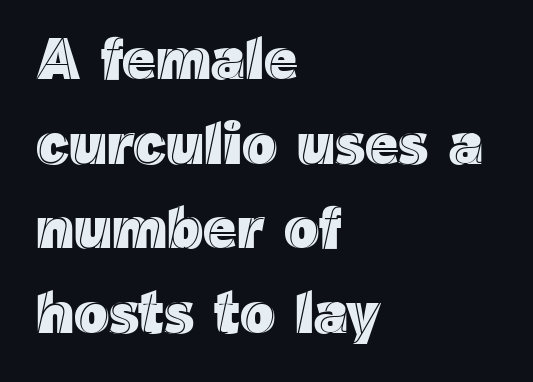
Q: Is the text italic (slanted)? A: No, it is upright.
Q: Is the text underlined? A: No.
Q: How is the paragraph aligned? A: Left-aligned.
Q: Is the spacing between letters normal or unusually wide? A: Normal.
Q: Is the spacing between lines tight, normal or loose? A: Normal.
Q: Width (condensed, normal, or wide)? A: Normal.
Q: x-height? A: Medium.
Q: Monospaced? A: No.
